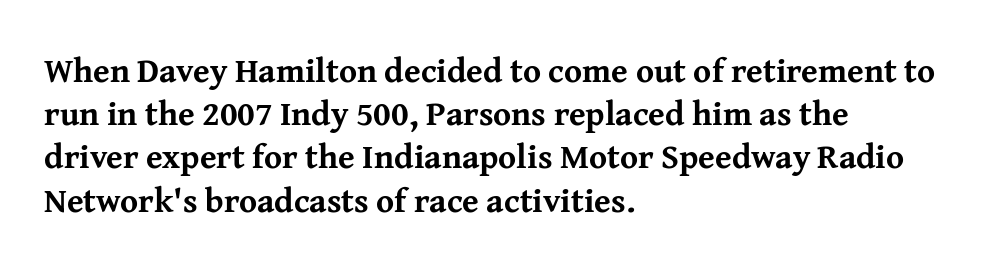
Q: Is the text bold? A: Yes.
Q: Is the text italic (slanted)? A: No, it is upright.
Q: Is the typeface a serif or a sans-serif typeface? A: Serif.
Q: Is the text underlined? A: No.
Q: How is the paragraph aligned? A: Left-aligned.
Q: Is the spacing between letters normal or unusually wide? A: Normal.
Q: Is the spacing between lines tight, normal or loose? A: Normal.
Q: Width (condensed, normal, or wide)? A: Normal.
Q: Stroke contrast? A: Medium.
Q: x-height? A: Medium.
Q: Monospaced? A: No.
